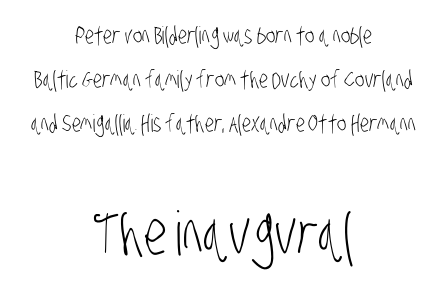
Q: Is the text bold? A: No.
Q: Is the typeface a serif or a sans-serif typeface? A: Sans-serif.
Q: Is the text underlined? A: No.
Q: How is the paragraph aligned? A: Centered.
Q: Is the spacing between letters normal or unusually wide? A: Normal.
Q: Which block of text is set in a larger size, the first (top) or the second (bottom)? A: The second (bottom) one.
Q: Width (condensed, normal, or wide)? A: Condensed.
Q: Stroke contrast? A: Low.
Q: x-height? A: Large.
Q: Monospaced? A: No.
